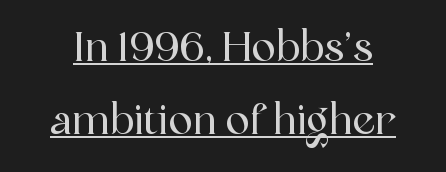
{"serif": "yes", "italic": "no", "width": "normal", "x_height": "medium", "monospaced": "no", "underline": "yes", "line_spacing_ratio": 1.82, "letter_spacing": "normal", "letter_spacing_em": 0.0, "glyph_px": 40}
